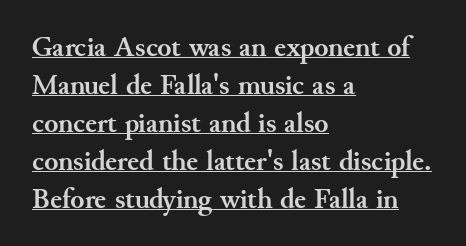
This sample has the flowing, uneven cadence of proportional lettering. Compared with typical paragraphs, the rows here are spaced about the same. Teacher's note: observe the even left margin — that is flush-left alignment. Vertical strokes here are truly vertical. Note: serifs present on the glyphs.
